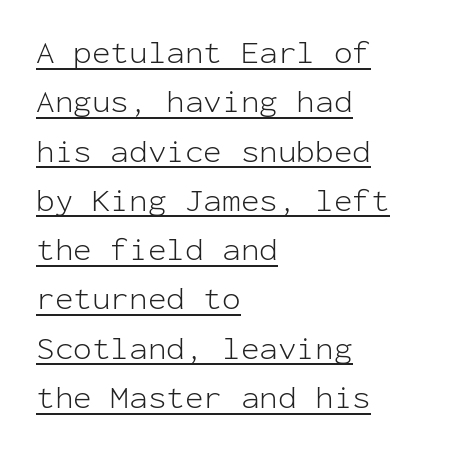
Q: Is the text bold? A: No.
Q: Is the text italic (slanted)? A: No, it is upright.
Q: Is the typeface a serif or a sans-serif typeface? A: Sans-serif.
Q: Is the text underlined? A: Yes.
Q: How is the paragraph aligned? A: Left-aligned.
Q: Is the spacing between letters normal or unusually wide? A: Normal.
Q: Is the spacing between lines tight, normal or loose? A: Normal.
Q: Width (condensed, normal, or wide)? A: Normal.
Q: Stroke contrast? A: Low.
Q: x-height? A: Medium.
Q: Monospaced? A: Yes.
